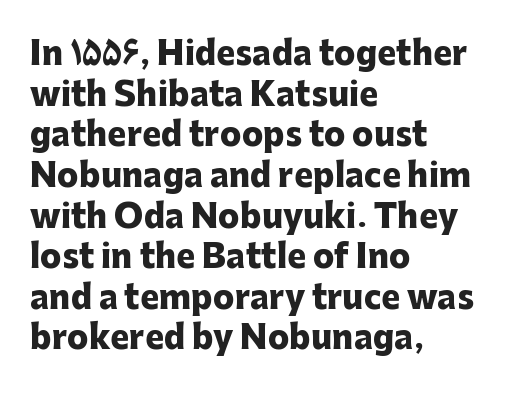
The image shows 32 px heavy sans-serif type, upright; set left-aligned, normal line spacing (1.27x), normal letter spacing, not underlined; low stroke contrast and a medium x-height.
